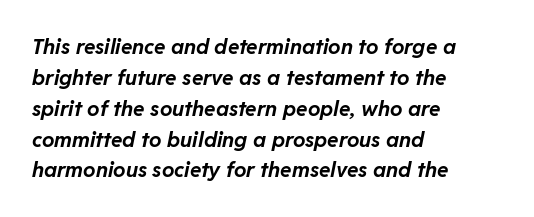
Q: Is the text bold? A: Yes.
Q: Is the text italic (slanted)? A: Yes, it leans right by about 11 degrees.
Q: Is the text underlined? A: No.
Q: How is the paragraph aligned? A: Left-aligned.
Q: Is the spacing between letters normal or unusually wide? A: Normal.
Q: Is the spacing between lines tight, normal or loose? A: Normal.
